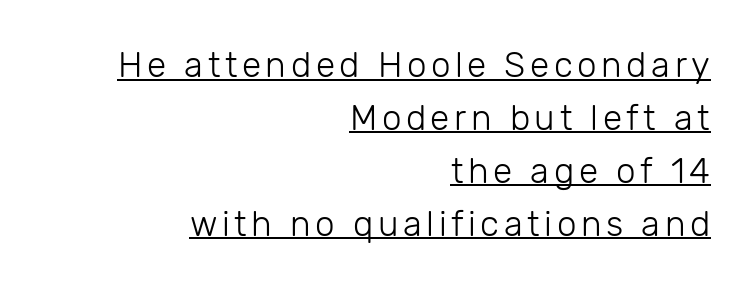
The image shows 35 px light sans-serif type, upright; set right-aligned, normal line spacing (1.51x), underlined; low stroke contrast and a medium x-height.
